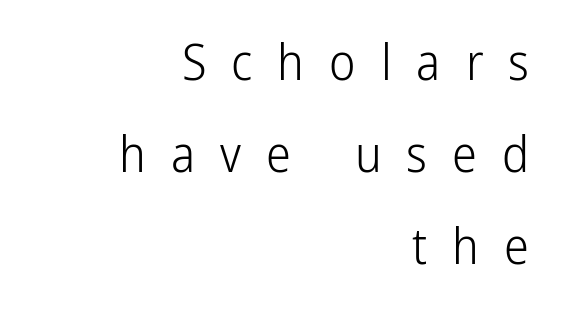
{"serif": "no", "italic": "no", "bold": "no", "weight": "light", "width": "condensed", "stroke_contrast": "low", "x_height": "medium", "monospaced": "no", "underline": "no", "align": "right", "line_spacing_ratio": 1.84, "letter_spacing": "wide", "letter_spacing_em": 0.5, "glyph_px": 50}
